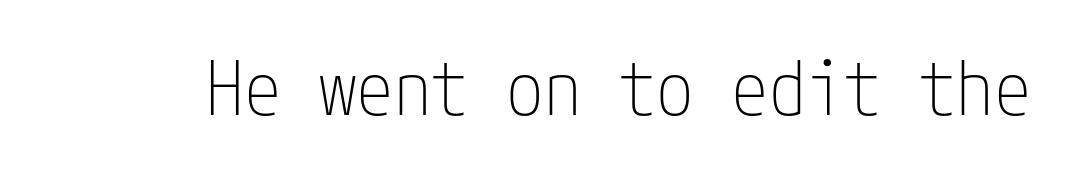
It's the straight-up-and-down kind of type. Is this a heavy cut? Hardly; it is regular or lighter. Serif or sans? Sans — the stroke terminals are bare. The space beneath each line is pristine and unruled. Compared with typical body copy, the letter spacing here is the same.
